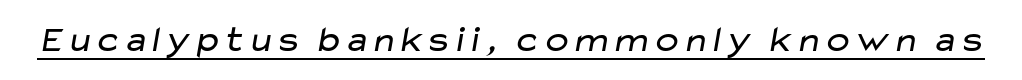
{"serif": "no", "bold": "no", "weight": "regular", "width": "wide", "stroke_contrast": "low", "x_height": "medium", "monospaced": "no", "underline": "yes", "letter_spacing": "normal", "letter_spacing_em": 0.0, "glyph_px": 37}
